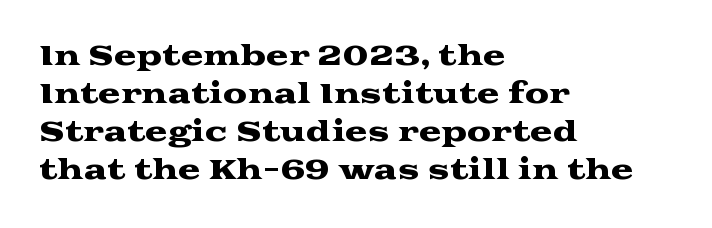
Every stem runs plumb, perpendicular to the baseline. No extra tracking has been applied to these lines. Students, observe: this is what conventionally led text looks like. The rendering anchors every line to the left-hand side. Just letters on the line, the space beneath them empty.
